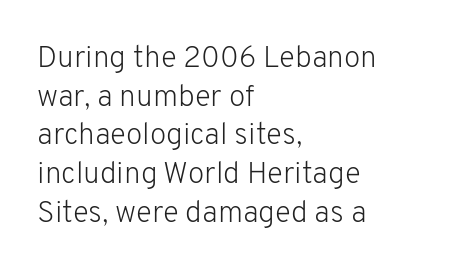
{"serif": "no", "italic": "no", "bold": "no", "weight": "light", "width": "normal", "stroke_contrast": "low", "x_height": "medium", "monospaced": "no", "underline": "no", "align": "left", "line_spacing": "normal", "line_spacing_ratio": 1.29, "letter_spacing": "normal", "letter_spacing_em": 0.0, "glyph_px": 30}
